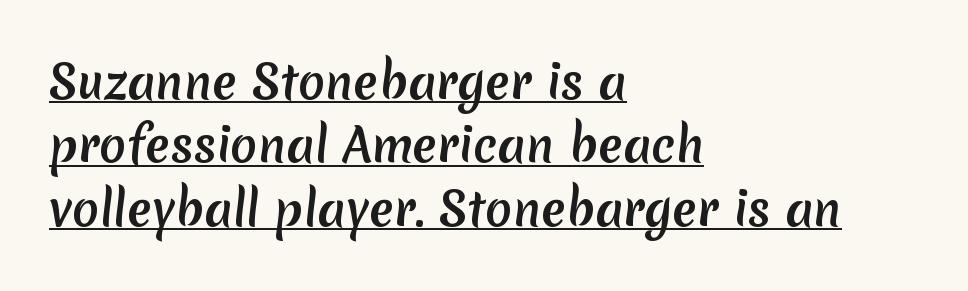
Q: Is the typeface a serif or a sans-serif typeface? A: Sans-serif.
Q: Is the text underlined? A: Yes.
Q: How is the paragraph aligned? A: Left-aligned.
Q: Is the spacing between letters normal or unusually wide? A: Normal.
Q: Is the spacing between lines tight, normal or loose? A: Normal.
Q: Width (condensed, normal, or wide)? A: Normal.
Q: Stroke contrast? A: Medium.
Q: x-height? A: Medium.
Q: Monospaced? A: No.
